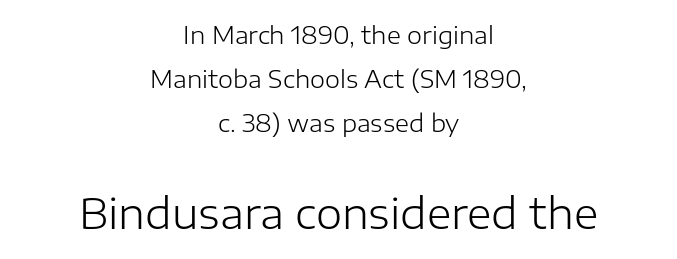
These lines are rendered in a variable-pitch font. The line texture is even and compact thanks to regular tracking. The emphasis by scale lands on block number two, below. Descenders are the only things crossing below the line.
